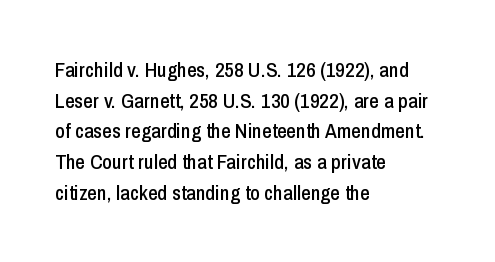
Style check: upright. Quick note: interline space is typical. This sample uses plain, unmodified letter spacing. In CSS terms this would be text-align: left.
